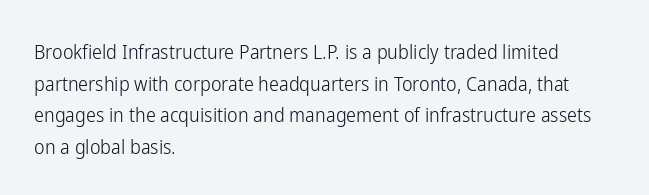
{"italic": "no", "bold": "no", "underline": "no", "align": "left", "line_spacing": "normal", "line_spacing_ratio": 1.58, "letter_spacing": "normal", "letter_spacing_em": 0.0, "glyph_px": 20}
